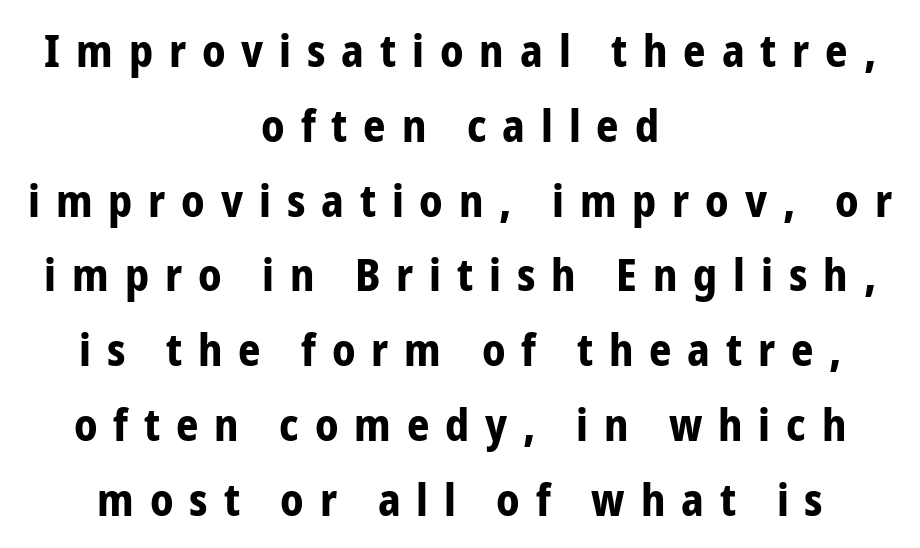
The image shows 44 px bold, condensed sans-serif type, upright; set centered, normal line spacing (1.7x), unusually wide letter spacing (+0.36 em), not underlined; low stroke contrast and a medium x-height.
